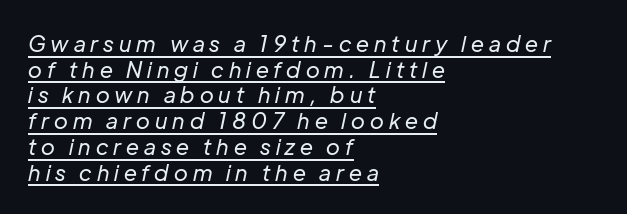
The horizontal fit of the characters is loose and conspicuously gappy. Style check: oblique. Emphasis is given by a line drawn under the lettering. This is not heavy type; no bold has been used.
